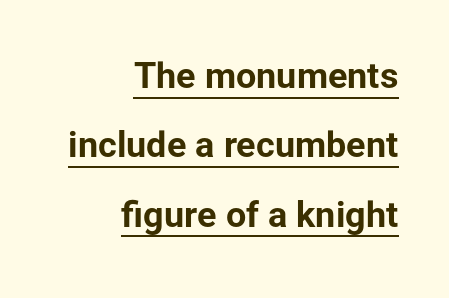
{"serif": "no", "italic": "no", "bold": "yes", "weight": "bold", "width": "normal", "stroke_contrast": "low", "x_height": "medium", "monospaced": "no", "underline": "yes", "align": "right", "line_spacing": "loose", "line_spacing_ratio": 1.93, "letter_spacing": "normal", "letter_spacing_em": 0.0, "glyph_px": 36}
